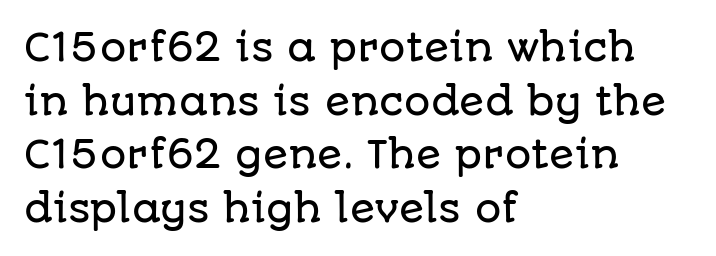
Q: Is the text italic (slanted)? A: No, it is upright.
Q: Is the typeface a serif or a sans-serif typeface? A: Sans-serif.
Q: Is the text underlined? A: No.
Q: How is the paragraph aligned? A: Left-aligned.
Q: Is the spacing between letters normal or unusually wide? A: Normal.
Q: Is the spacing between lines tight, normal or loose? A: Normal.
Q: Width (condensed, normal, or wide)? A: Normal.
Q: Stroke contrast? A: Low.
Q: x-height? A: Large.
Q: Monospaced? A: No.
